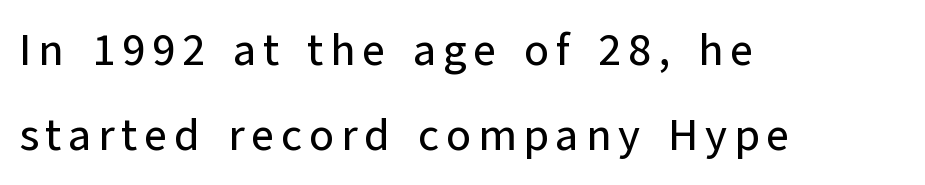
Q: Is the text italic (slanted)? A: No, it is upright.
Q: Is the typeface a serif or a sans-serif typeface? A: Sans-serif.
Q: Is the text underlined? A: No.
Q: How is the paragraph aligned? A: Left-aligned.
Q: Width (condensed, normal, or wide)? A: Normal.
Q: Stroke contrast? A: Low.
Q: x-height? A: Medium.
Q: Monospaced? A: No.
